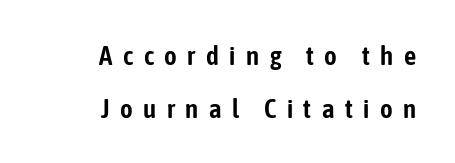
The image shows 27 px text type, upright; set right-aligned, loose line spacing (1.95x), unusually wide letter spacing (+0.39 em), not underlined.
